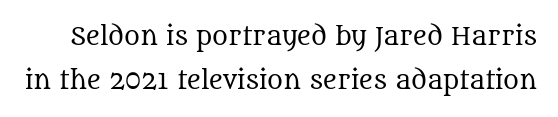
The image shows 24 px text type, upright; set line spacing 1.82x, normal letter spacing, not underlined.
